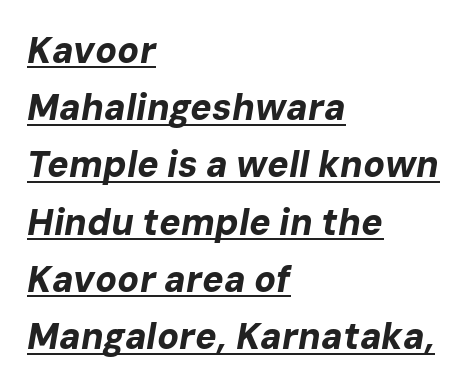
The passage shown stacks its lines at a standard gap. Students, note that the glyphs here touch the page at normal intervals. These lines stack with their left ends in a neat column. Compared with undecorated copy, this sample adds a rule below the words. Designer's note — italics engaged.
